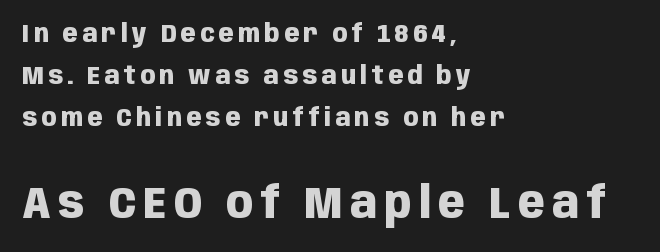
Q: Is the text bold? A: Yes.
Q: Is the text italic (slanted)? A: No, it is upright.
Q: Is the typeface a serif or a sans-serif typeface? A: Sans-serif.
Q: Is the text underlined? A: No.
Q: How is the paragraph aligned? A: Left-aligned.
Q: Is the spacing between lines tight, normal or loose? A: Normal.
Q: Which block of text is set in a larger size, the first (top) or the second (bottom)? A: The second (bottom) one.
Q: Width (condensed, normal, or wide)? A: Condensed.
Q: Stroke contrast? A: Low.
Q: x-height? A: Large.
Q: Monospaced? A: No.
